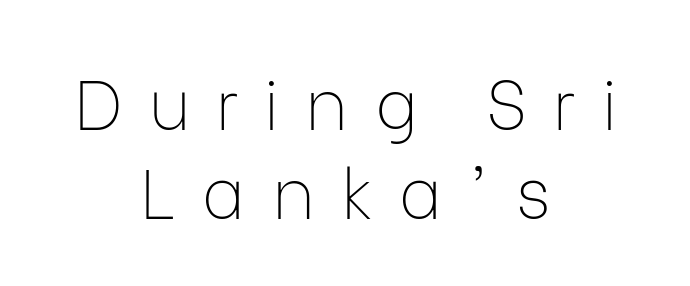
Q: Is the text bold? A: No.
Q: Is the text italic (slanted)? A: No, it is upright.
Q: Is the typeface a serif or a sans-serif typeface? A: Sans-serif.
Q: Is the text underlined? A: No.
Q: How is the paragraph aligned? A: Centered.
Q: Is the spacing between letters normal or unusually wide? A: Unusually wide.
Q: Is the spacing between lines tight, normal or loose? A: Normal.
Q: Width (condensed, normal, or wide)? A: Normal.
Q: Stroke contrast? A: Low.
Q: x-height? A: Medium.
Q: Monospaced? A: No.
